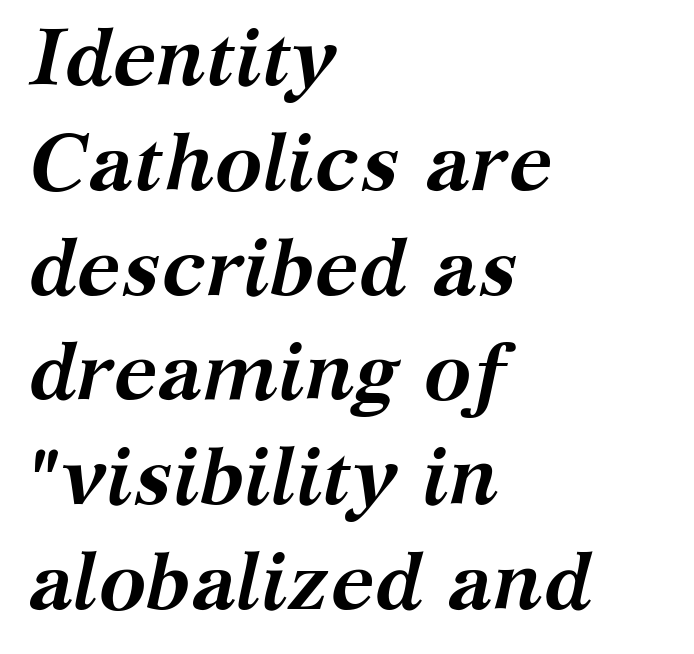
The image shows 80 px semibold serif type, italic (leaning right); set left-aligned, normal line spacing (1.31x), normal letter spacing, not underlined; medium stroke contrast and a medium x-height.
